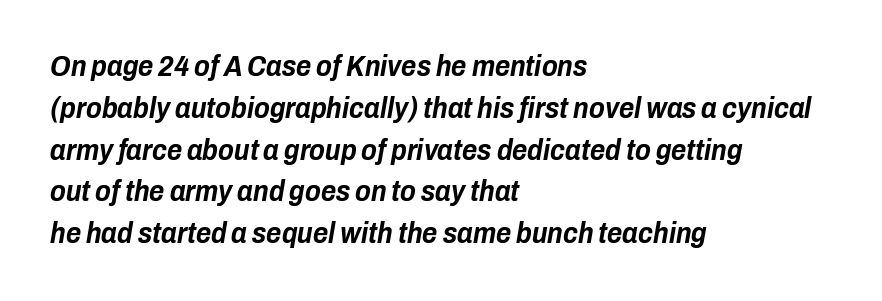
{"italic": "yes", "lean": "right", "slant_degrees": 10, "bold": "yes", "weight": "bold", "width": "condensed", "stroke_contrast": "low", "x_height": "medium", "monospaced": "no", "underline": "no", "align": "left", "line_spacing": "normal", "line_spacing_ratio": 1.44, "letter_spacing": "normal", "letter_spacing_em": 0.0, "glyph_px": 29}
